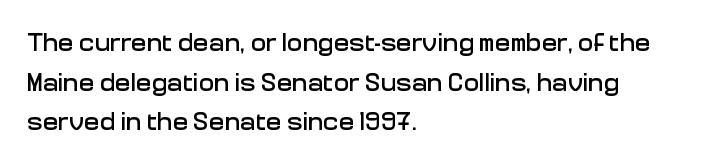
The image shows 26 px text type, upright; set left-aligned, normal line spacing (1.52x), normal letter spacing, not underlined.
